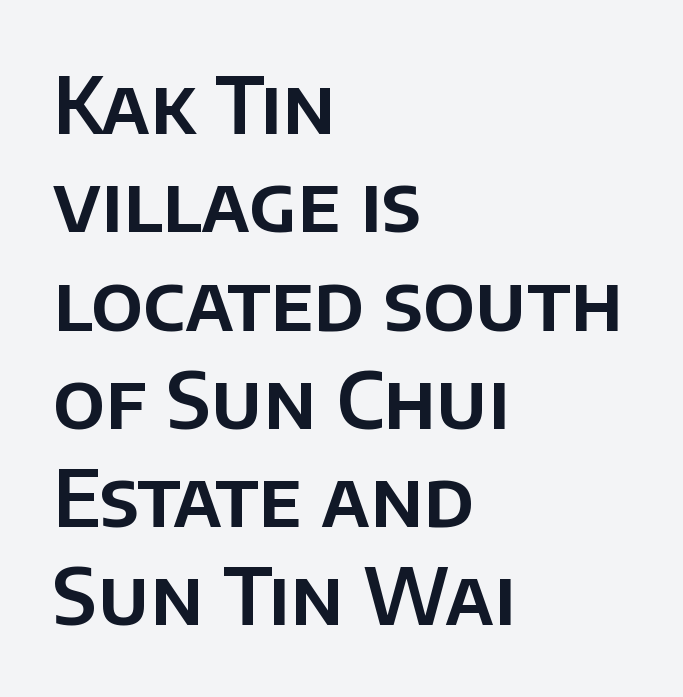
No feet cap the strokes, marking this as sans-serif type. Each letter keeps its own natural width here, so spacing adapts to shape. Letters rest on an invisible, unmarked baseline. Is there any slant? The stems are plumb.
